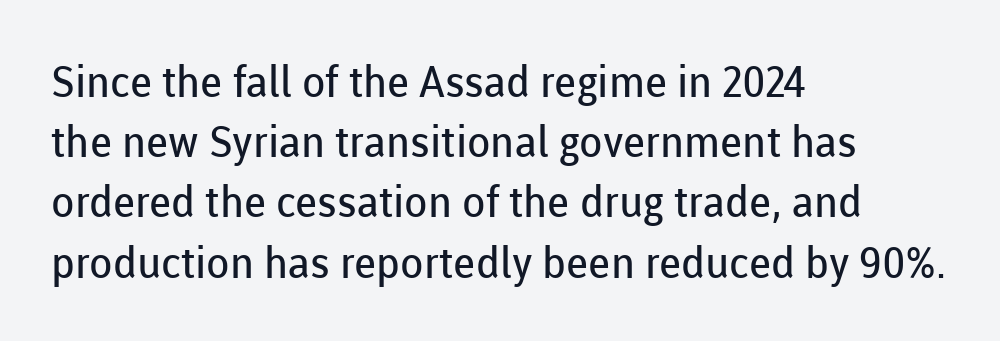
Q: Is the text bold? A: No.
Q: Is the text italic (slanted)? A: No, it is upright.
Q: Is the typeface a serif or a sans-serif typeface? A: Sans-serif.
Q: Is the text underlined? A: No.
Q: How is the paragraph aligned? A: Left-aligned.
Q: Is the spacing between letters normal or unusually wide? A: Normal.
Q: Is the spacing between lines tight, normal or loose? A: Normal.
Q: Width (condensed, normal, or wide)? A: Normal.
Q: Stroke contrast? A: Low.
Q: x-height? A: Medium.
Q: Monospaced? A: No.
